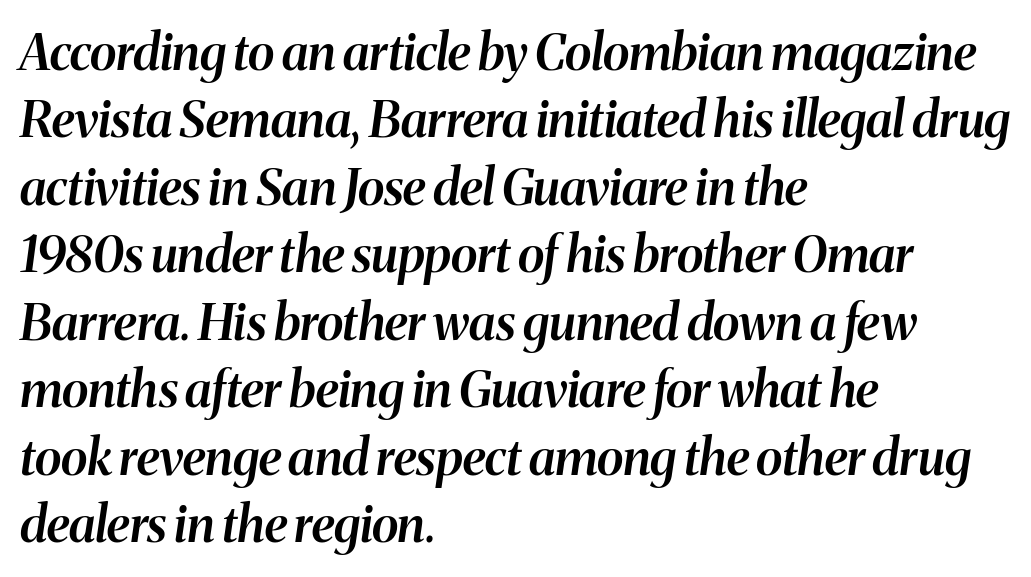
Q: Is the text bold? A: Semi-bold.
Q: Is the text italic (slanted)? A: Yes, it leans right by about 8 degrees.
Q: Is the text underlined? A: No.
Q: How is the paragraph aligned? A: Left-aligned.
Q: Is the spacing between letters normal or unusually wide? A: Normal.
Q: Is the spacing between lines tight, normal or loose? A: Normal.
Q: Width (condensed, normal, or wide)? A: Normal.
Q: Stroke contrast? A: Medium.
Q: x-height? A: Medium.
Q: Monospaced? A: No.
